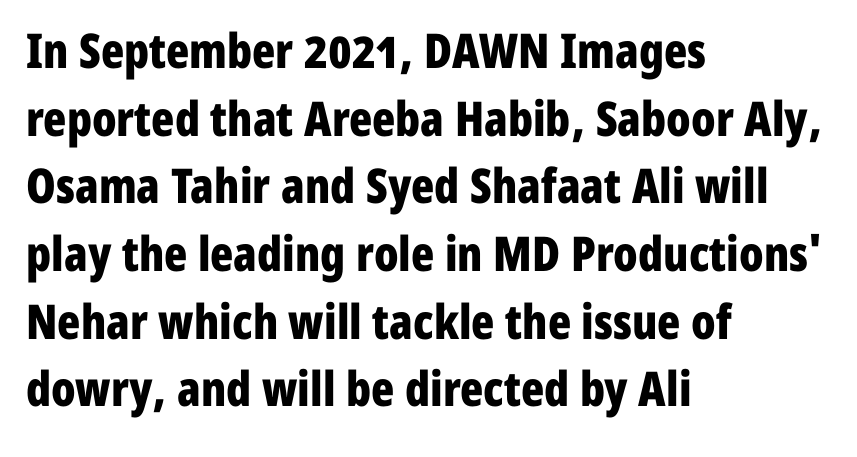
Q: Is the text bold? A: Yes.
Q: Is the text italic (slanted)? A: No, it is upright.
Q: Is the typeface a serif or a sans-serif typeface? A: Sans-serif.
Q: Is the text underlined? A: No.
Q: How is the paragraph aligned? A: Left-aligned.
Q: Is the spacing between letters normal or unusually wide? A: Normal.
Q: Is the spacing between lines tight, normal or loose? A: Normal.
Q: Width (condensed, normal, or wide)? A: Condensed.
Q: Stroke contrast? A: Low.
Q: x-height? A: Medium.
Q: Monospaced? A: No.
